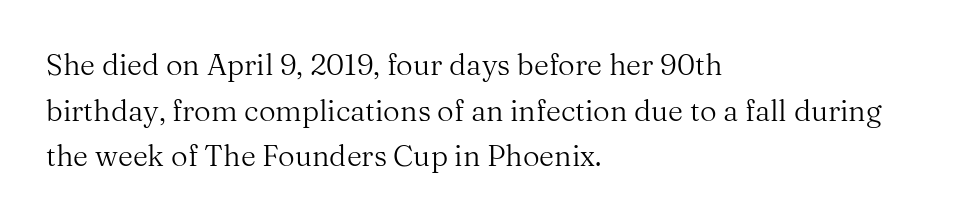
Each row of text sits above clean, open space. These lines keep a tight, regular rhythm from letter to letter. Posture: straight, roman, zero tilt. If you drew a ruler down the left edge, every line would touch it. How would I describe the line gaps? Plain and ordinary. No extra ink here — the face is not bold.
